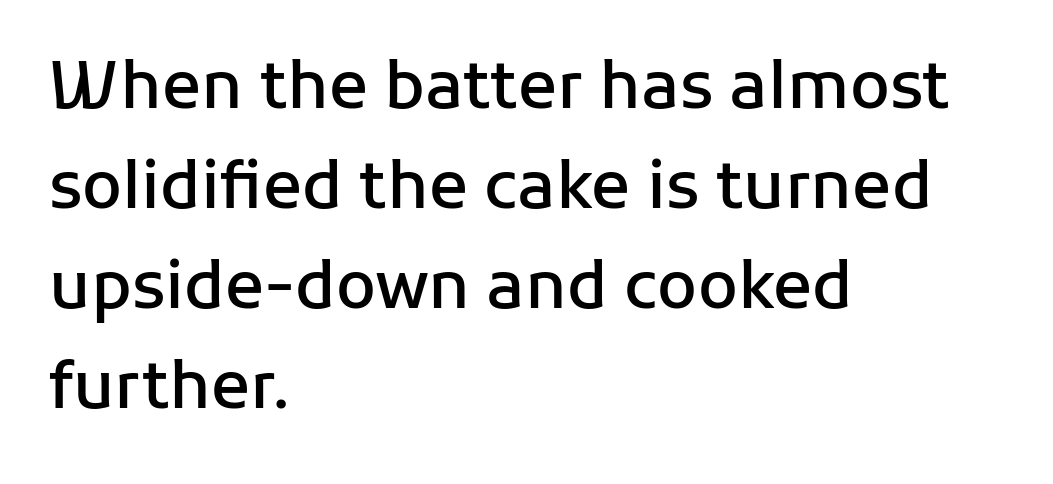
The image shows 65 px semibold sans-serif type, upright; set left-aligned, normal line spacing (1.54x), normal letter spacing, not underlined; low stroke contrast and a medium x-height.
